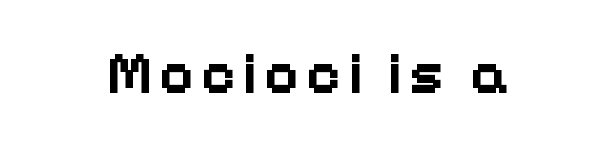
The image shows 59 px bold sans-serif type, upright; set centered, not underlined; low stroke contrast and a medium x-height.
